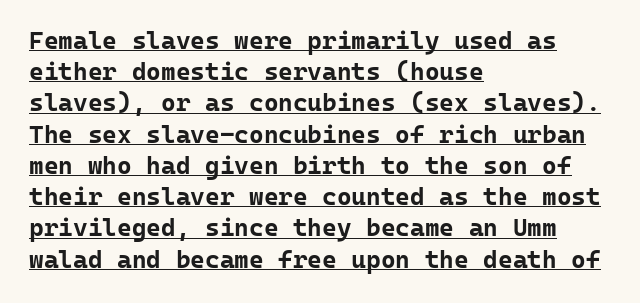
The image shows 25 px bold type, upright; set left-aligned, normal line spacing (1.25x), normal letter spacing, underlined.
